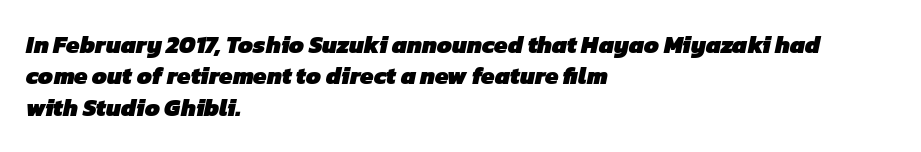
Q: Is the text bold? A: Yes.
Q: Is the text underlined? A: No.
Q: How is the paragraph aligned? A: Left-aligned.
Q: Is the spacing between letters normal or unusually wide? A: Normal.
Q: Is the spacing between lines tight, normal or loose? A: Normal.
